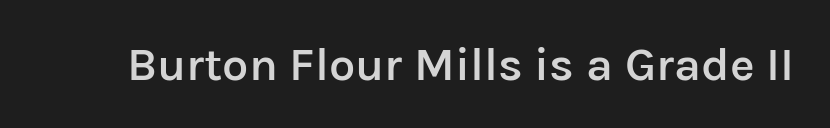
Q: Is the text bold? A: Semi-bold.
Q: Is the text italic (slanted)? A: No, it is upright.
Q: Is the typeface a serif or a sans-serif typeface? A: Sans-serif.
Q: Is the text underlined? A: No.
Q: Is the spacing between letters normal or unusually wide? A: Normal.
Q: Width (condensed, normal, or wide)? A: Normal.
Q: Stroke contrast? A: Low.
Q: x-height? A: Medium.
Q: Monospaced? A: No.
